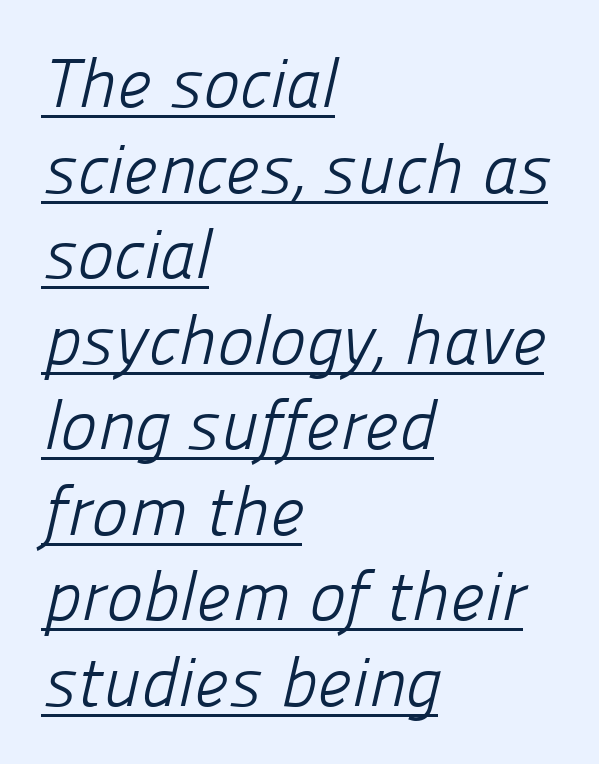
The image shows 69 px light sans-serif type; set left-aligned, line spacing 1.24x, normal letter spacing, underlined; low stroke contrast and a medium x-height.
